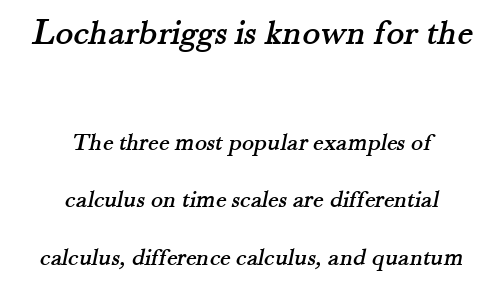
Q: Is the typeface a serif or a sans-serif typeface? A: Serif.
Q: Is the text underlined? A: No.
Q: How is the paragraph aligned? A: Centered.
Q: Is the spacing between letters normal or unusually wide? A: Normal.
Q: Is the spacing between lines tight, normal or loose? A: Loose.
Q: Which block of text is set in a larger size, the first (top) or the second (bottom)? A: The first (top) one.
Q: Width (condensed, normal, or wide)? A: Normal.
Q: Stroke contrast? A: Medium.
Q: x-height? A: Small.
Q: Monospaced? A: No.
